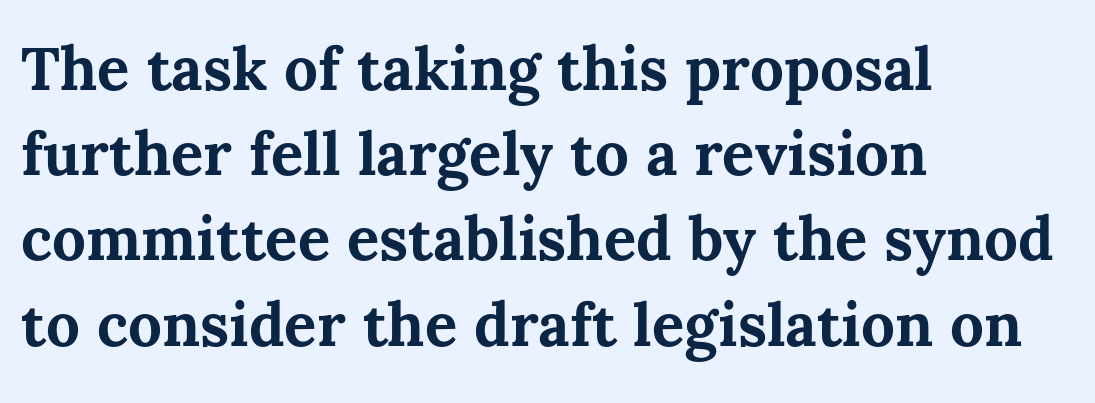
Caption: multi-line text, flush left, ragged right. The face used here is proportionally spaced, like ordinary book or web type. The line texture is even and compact thanks to regular tracking. Chunky letters — that's bold for sure. In terms of leading, this rendering sits right in the middle.
